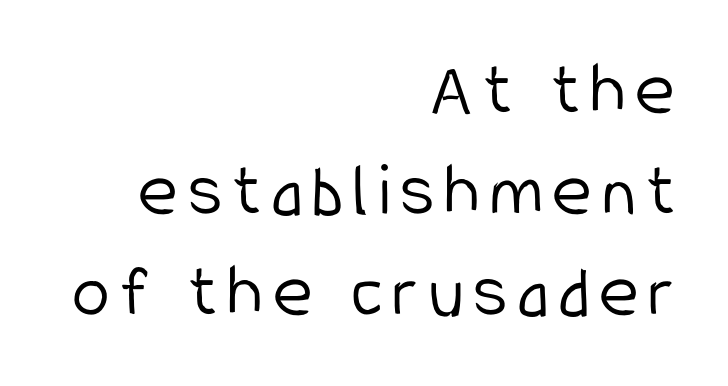
Q: Is the text bold? A: No.
Q: Is the text italic (slanted)? A: No, it is upright.
Q: Is the typeface a serif or a sans-serif typeface? A: Sans-serif.
Q: Is the text underlined? A: No.
Q: How is the paragraph aligned? A: Right-aligned.
Q: Is the spacing between lines tight, normal or loose? A: Normal.
Q: Width (condensed, normal, or wide)? A: Condensed.
Q: Stroke contrast? A: Low.
Q: x-height? A: Medium.
Q: Monospaced? A: No.
